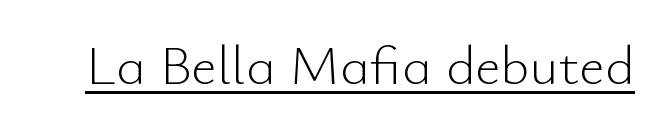
The strokes are not fattened; the text isn't bold. Italic? Not at all — the glyphs are vertical. The face used here is rendered with its standard letterfit. Like a heading marked for emphasis, these lines bear an underscore. This is sans-serif lettering, the kind often seen on screens and signage. These lines are rendered in a variable-pitch font.
